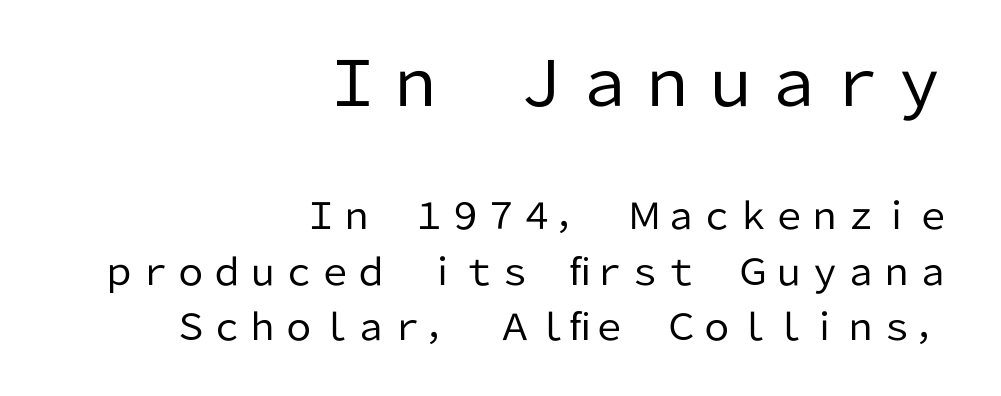
{"serif": "no", "italic": "no", "bold": "no", "weight": "regular", "width": "normal", "stroke_contrast": "low", "x_height": "medium", "monospaced": "no", "underline": "no", "align": "right", "line_spacing": "normal", "line_spacing_ratio": 1.54, "letter_spacing": "normal", "letter_spacing_em": 0.0, "larger_block": "first", "size_ratio": 1.75, "glyph_px": 63}
